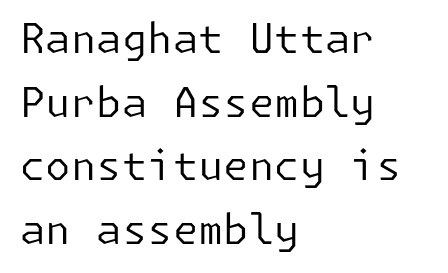
Notice how descenders clear the ascenders below comfortably — that's standard leading. Style check: upright. The typesetting does not lean heavy: it is not bold. Does extra space separate the letters? No, they use regular spacing. Bare-footed words on every line.
